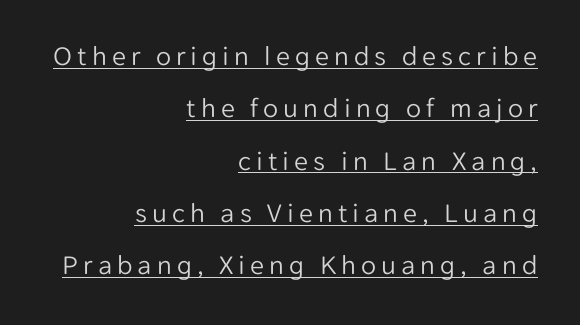
Short and long lines alike share a common ending point at right. These lines were composed using upright roman letters. Do the characters align in a grid? No, the font is proportional. The sample's only ornament is a line tracing under the words.
